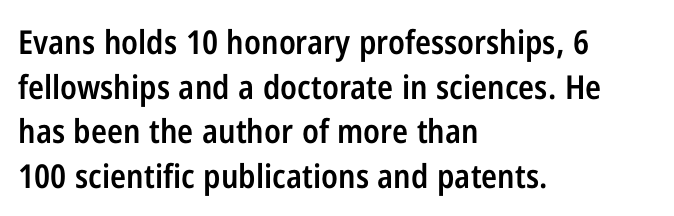
Q: Is the text bold? A: Semi-bold.
Q: Is the text italic (slanted)? A: No, it is upright.
Q: Is the typeface a serif or a sans-serif typeface? A: Sans-serif.
Q: Is the text underlined? A: No.
Q: How is the paragraph aligned? A: Left-aligned.
Q: Is the spacing between letters normal or unusually wide? A: Normal.
Q: Is the spacing between lines tight, normal or loose? A: Normal.
Q: Width (condensed, normal, or wide)? A: Condensed.
Q: Stroke contrast? A: Low.
Q: x-height? A: Medium.
Q: Monospaced? A: No.
